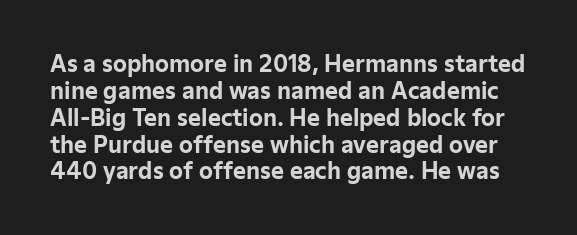
Strong, thick strokes mark this as bold type. Standard letterfit; no display-style spreading of the glyphs. The space directly below the letters is spotless. Every stem runs plumb, perpendicular to the baseline.
